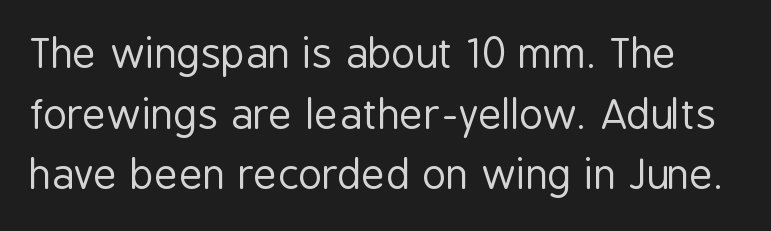
The image shows 41 px regular-weight, condensed sans-serif type, upright; set normal line spacing (1.48x), normal letter spacing, not underlined; low stroke contrast and a medium x-height.
